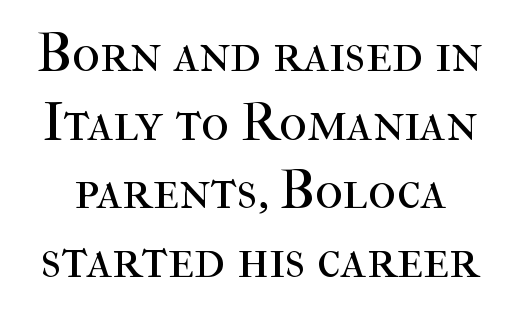
{"serif": "yes", "italic": "no", "bold": "no", "weight": "regular", "width": "normal", "stroke_contrast": "high", "x_height": "medium", "monospaced": "no", "underline": "no", "line_spacing": "normal", "line_spacing_ratio": 1.27, "letter_spacing": "normal", "letter_spacing_em": 0.0, "glyph_px": 54}
